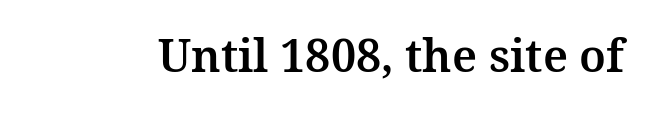
{"serif": "yes", "italic": "no", "width": "normal", "stroke_contrast": "medium", "x_height": "medium", "monospaced": "no", "underline": "no", "letter_spacing": "normal", "letter_spacing_em": 0.0, "glyph_px": 45}
